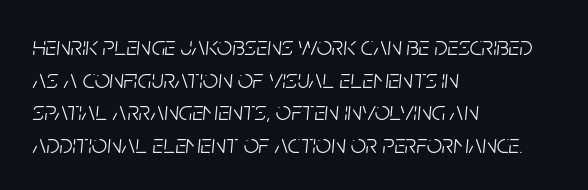
The image shows 27 px text type, italic (leaning right); set left-aligned, line spacing 1.21x, normal letter spacing, not underlined.
